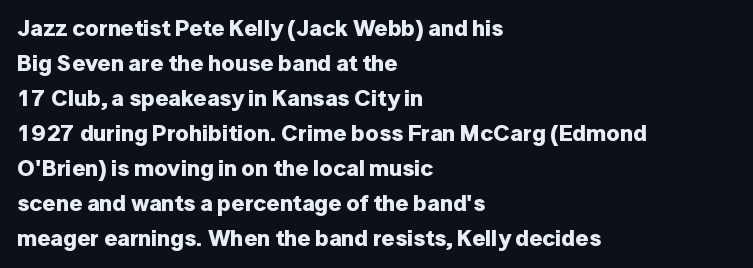
{"italic": "no", "bold": "yes", "underline": "no", "align": "left", "line_spacing": "normal", "line_spacing_ratio": 1.52, "letter_spacing": "normal", "letter_spacing_em": 0.0, "glyph_px": 23}
